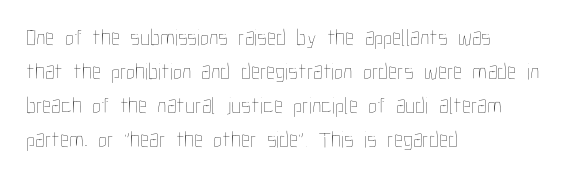
{"italic": "no", "bold": "no", "underline": "no", "align": "left", "line_spacing": "normal", "line_spacing_ratio": 1.48, "letter_spacing": "normal", "letter_spacing_em": 0.0, "glyph_px": 23}
